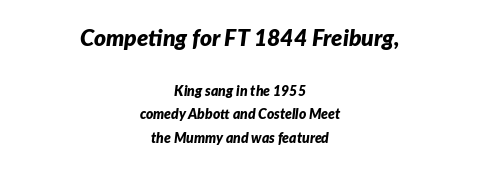
Q: Is the text bold? A: Yes.
Q: Is the text italic (slanted)? A: Yes, it leans right by about 7 degrees.
Q: Is the text underlined? A: No.
Q: How is the paragraph aligned? A: Centered.
Q: Is the spacing between letters normal or unusually wide? A: Normal.
Q: Is the spacing between lines tight, normal or loose? A: Normal.
Q: Which block of text is set in a larger size, the first (top) or the second (bottom)? A: The first (top) one.
